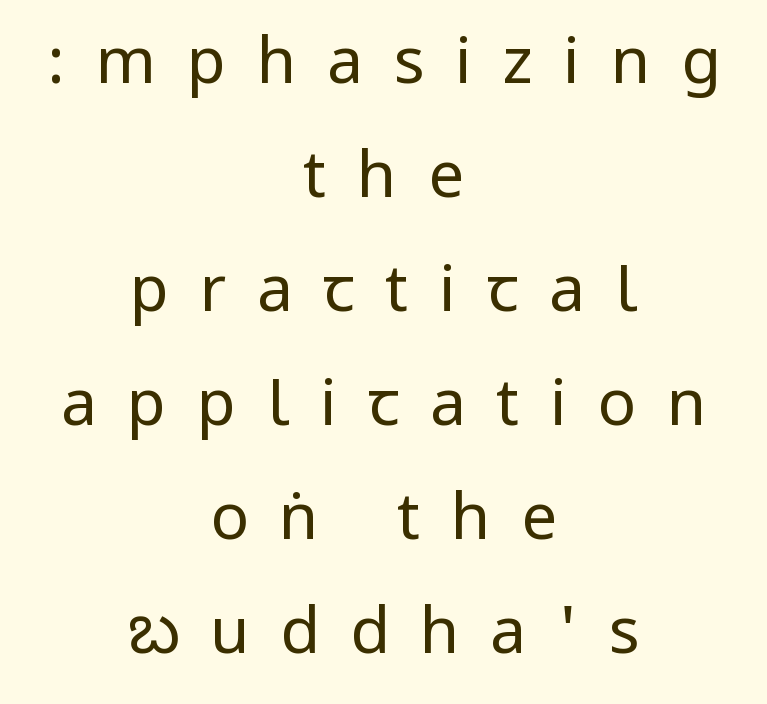
The image shows 64 px regular-weight, condensed sans-serif type, upright; set centered, line spacing 1.78x, unusually wide letter spacing (+0.48 em), not underlined; low stroke contrast.
